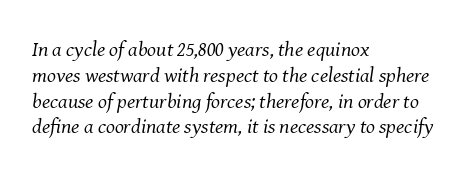
Q: Is the text bold? A: No.
Q: Is the text italic (slanted)? A: Yes, it leans right by about 8 degrees.
Q: Is the text underlined? A: No.
Q: How is the paragraph aligned? A: Left-aligned.
Q: Is the spacing between letters normal or unusually wide? A: Normal.
